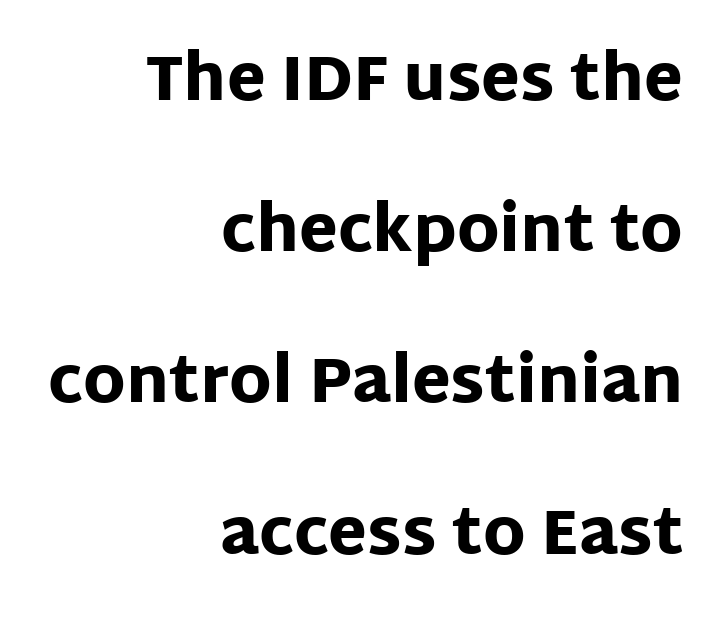
Note the varied advance widths — an 'i' is clearly narrower than an 'm'. Quick note: underline off. The lines in this sample share a right terminus and differ only in where they begin. Notice how the stems are strictly vertical — no italics here.
